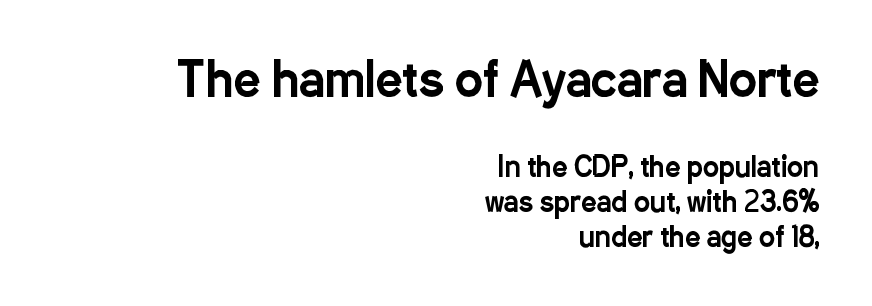
{"serif": "no", "italic": "no", "width": "condensed", "stroke_contrast": "low", "x_height": "medium", "monospaced": "no", "underline": "no", "align": "right", "line_spacing": "normal", "line_spacing_ratio": 1.29, "letter_spacing": "normal", "letter_spacing_em": 0.0, "larger_block": "first", "size_ratio": 1.74, "glyph_px": 47}
